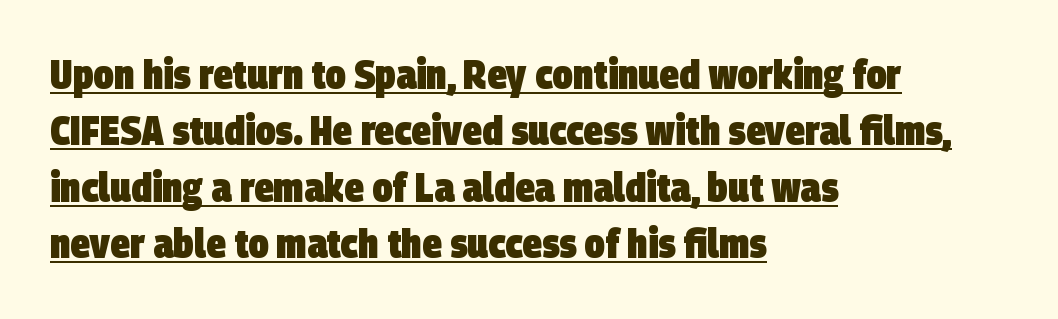
{"serif": "no", "bold": "yes", "weight": "heavy", "width": "condensed", "stroke_contrast": "low", "x_height": "large", "monospaced": "no", "underline": "yes", "align": "left", "line_spacing": "normal", "line_spacing_ratio": 1.41, "letter_spacing": "normal", "letter_spacing_em": 0.0, "glyph_px": 40}
